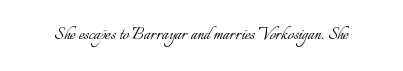
{"bold": "no", "underline": "no", "letter_spacing": "normal", "letter_spacing_em": 0.0, "glyph_px": 21}
